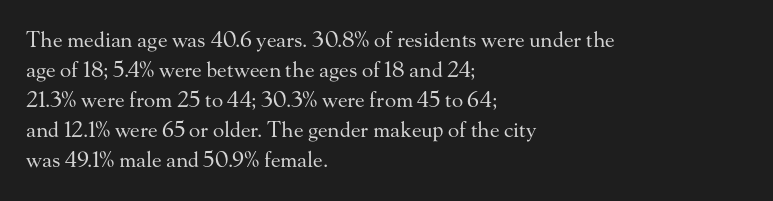
{"italic": "no", "bold": "no", "underline": "no", "align": "left", "line_spacing": "normal", "line_spacing_ratio": 1.43, "letter_spacing": "normal", "letter_spacing_em": 0.0, "glyph_px": 21}
